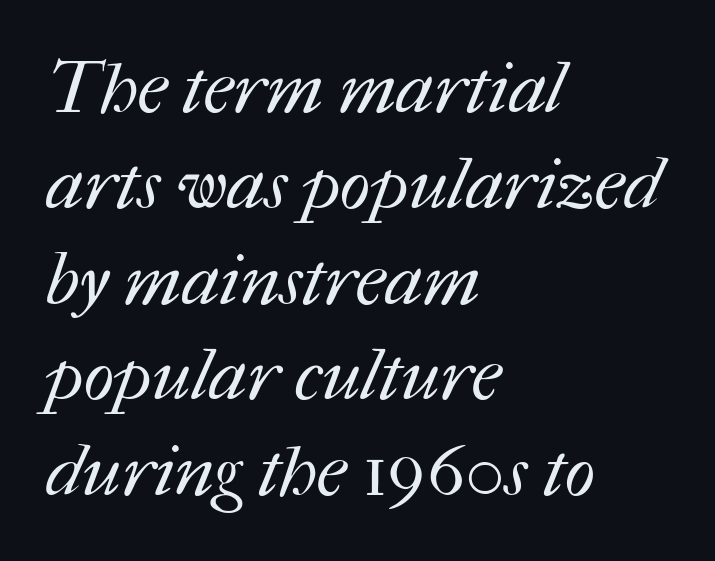
Alignment: flush left. Here the glyphs are tracked normally, forming tight word shapes. The leading is moderate, giving the passage an even texture. Each stroke keeps to a modest, everyday thickness or less.
